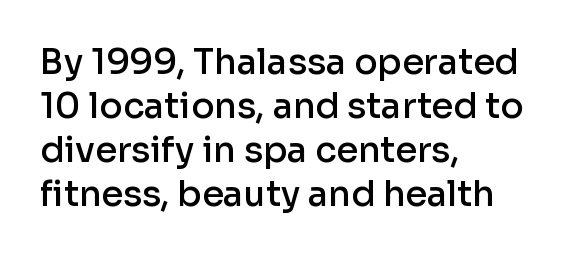
The face used here is a semibold: visibly heavier than regular, lighter than bold. Vertical strokes here are truly vertical. The rendering shows plain stroke endings on the letterforms — a sans-serif design. Regarding leading, the lines here are spaced in the standard way. The face used here is proportionally spaced, like ordinary book or web type.
